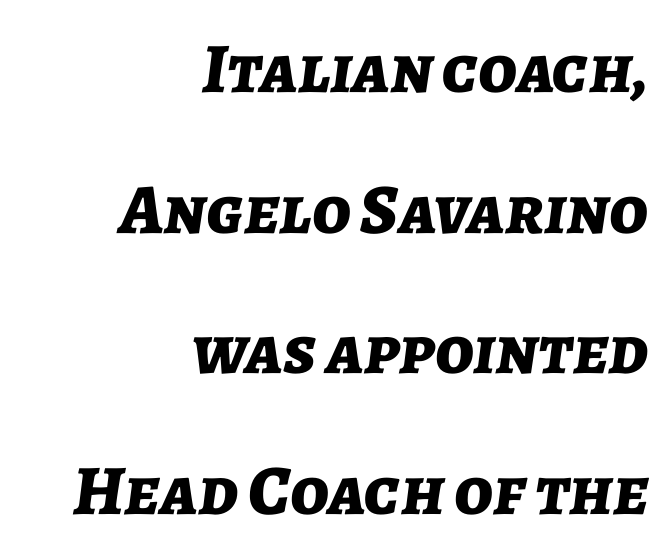
{"italic": "yes", "lean": "right", "slant_degrees": 7, "bold": "yes", "weight": "bold", "width": "normal", "stroke_contrast": "low", "x_height": "medium", "monospaced": "no", "underline": "no", "align": "right", "line_spacing": "loose", "line_spacing_ratio": 1.98, "letter_spacing": "normal", "letter_spacing_em": 0.0, "glyph_px": 71}
